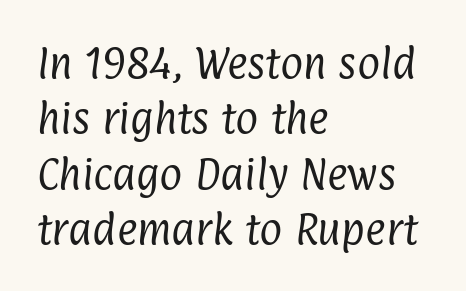
The letters sit at their default tracking, neither squeezed nor spread. Proportional: the letters do not fall into vertical columns. The font sits on the lighter half of the weight spectrum, regular included. Plain, unruled lines of type. This sample is left-justified, so line endings fall wherever the words run out.
